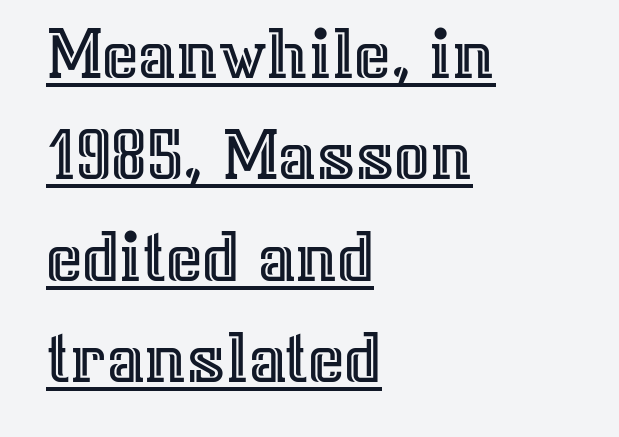
{"italic": "no", "width": "normal", "x_height": "medium", "monospaced": "no", "underline": "yes", "align": "left", "line_spacing": "normal", "line_spacing_ratio": 1.3, "letter_spacing": "normal", "letter_spacing_em": 0.0, "glyph_px": 78}
